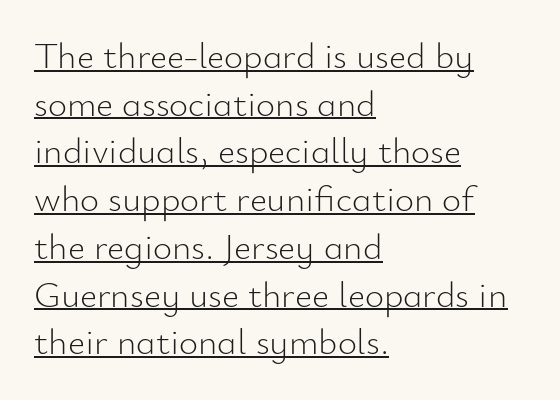
{"serif": "no", "italic": "no", "bold": "no", "weight": "light", "width": "normal", "stroke_contrast": "low", "x_height": "small", "monospaced": "no", "underline": "yes", "align": "left", "line_spacing": "normal", "line_spacing_ratio": 1.29, "letter_spacing": "normal", "letter_spacing_em": 0.0, "glyph_px": 37}
